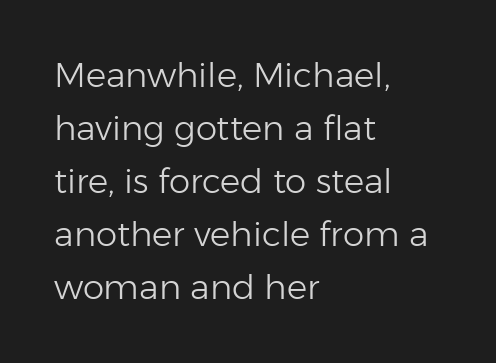
The rendering uses a moderate line-height, typical for paragraphs. Typeset ragged right — the left edge is the straight one. Designer's note — italics off, roman on. A light-to-regular cut is what we see here. The face used here is proportionally spaced, like ordinary book or web type. To sum up the face: it is a sans, with no serifs.
